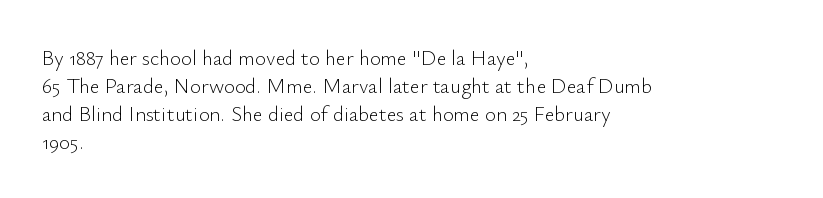
{"italic": "no", "bold": "no", "underline": "no", "align": "left", "line_spacing": "normal", "line_spacing_ratio": 1.33, "letter_spacing": "normal", "letter_spacing_em": 0.0, "glyph_px": 21}
